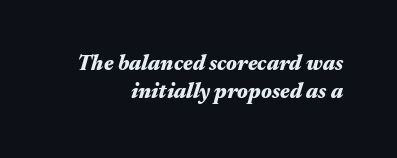
The image shows 21 px bold type, italic (leaning right); set right-aligned, normal line spacing (1.33x), normal letter spacing, not underlined.
